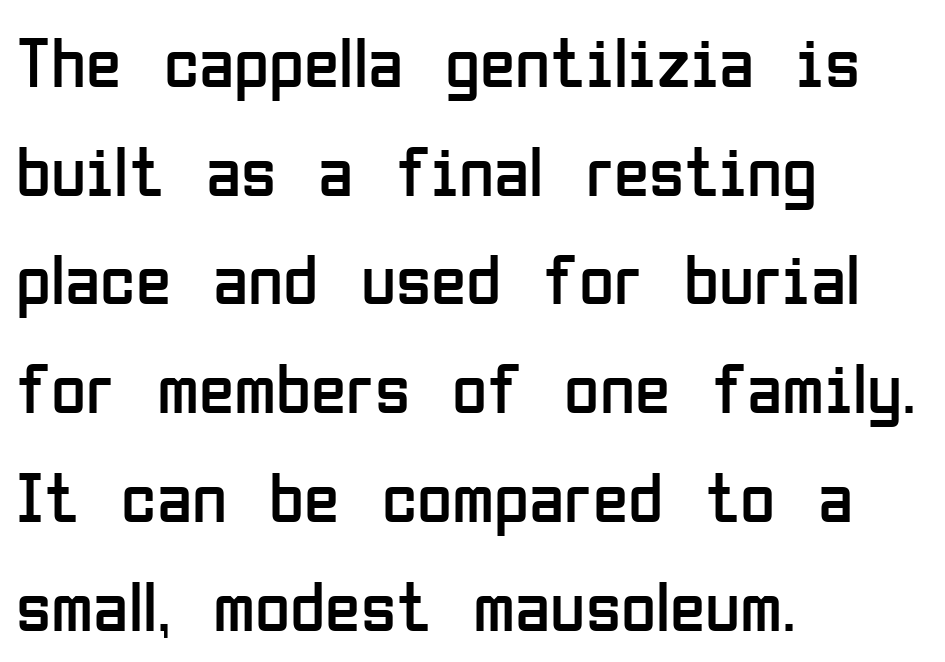
Here the designer chose a conventional face with non-uniform glyph widths. The lines are quadded left. Each new line begins a customary step beneath the previous one. Every stem runs plumb, perpendicular to the baseline. Is the letter spacing exaggerated? No — it looks like the ordinary default.
